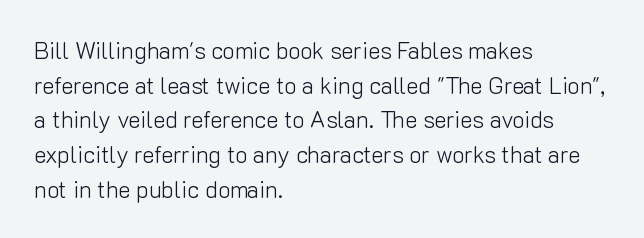
The image shows 23 px text type, upright; set left-aligned, normal line spacing (1.51x), normal letter spacing, not underlined.
